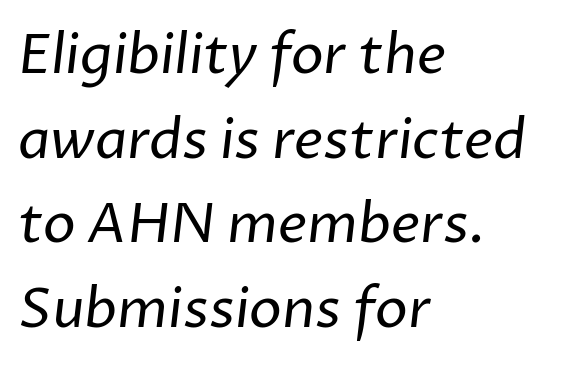
The image shows 55 px regular-weight sans-serif type; set left-aligned, normal line spacing (1.54x), normal letter spacing, not underlined; low stroke contrast and a medium x-height.
